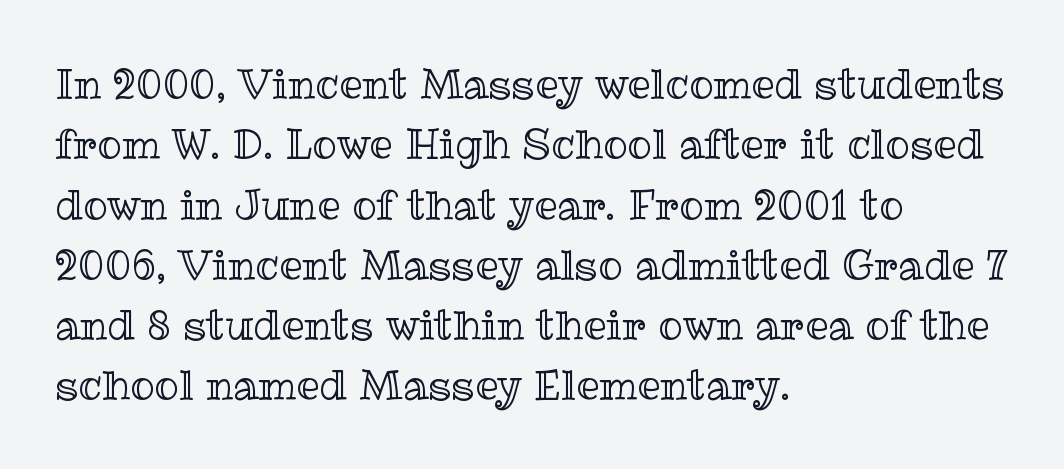
The image shows 41 px text type, upright; set left-aligned, normal line spacing (1.47x), normal letter spacing, not underlined; a medium x-height.
